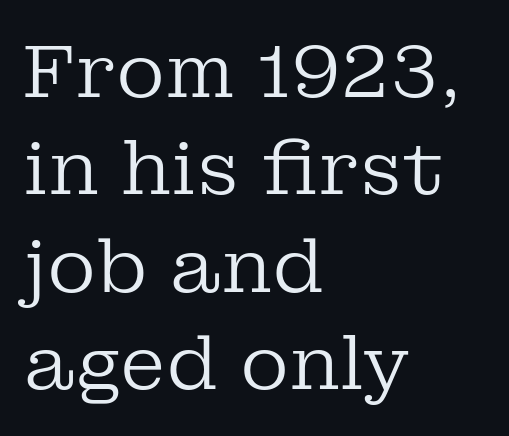
The image shows 75 px regular-weight serif type, upright; set left-aligned, normal line spacing (1.3x), normal letter spacing, not underlined; low stroke contrast and a medium x-height.
